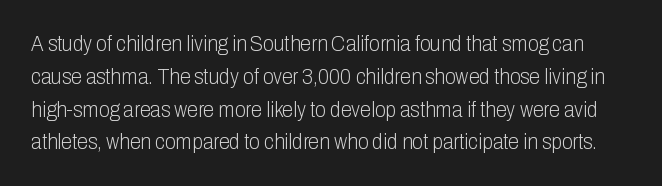
{"italic": "no", "bold": "no", "underline": "no", "line_spacing": "normal", "line_spacing_ratio": 1.49, "letter_spacing": "normal", "letter_spacing_em": 0.0, "glyph_px": 22}
